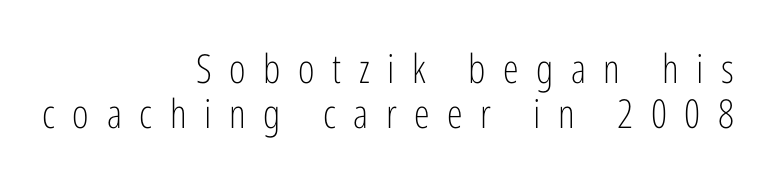
Q: Is the text bold? A: No.
Q: Is the text italic (slanted)? A: No, it is upright.
Q: Is the typeface a serif or a sans-serif typeface? A: Sans-serif.
Q: Is the text underlined? A: No.
Q: How is the paragraph aligned? A: Right-aligned.
Q: Is the spacing between letters normal or unusually wide? A: Unusually wide.
Q: Is the spacing between lines tight, normal or loose? A: Tight.
Q: Width (condensed, normal, or wide)? A: Condensed.
Q: Stroke contrast? A: Low.
Q: x-height? A: Medium.
Q: Monospaced? A: No.
